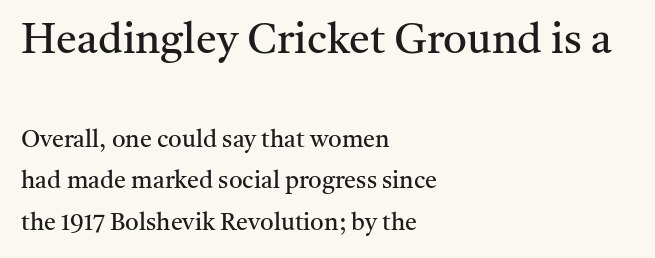
The earlier block is typeset at a bigger size than the later block. The typography opts for an upright posture over an oblique one. Is this a fixed-width face? No — the glyphs have proportional, varying widths. The letters look calm and open, with moderate or lighter stems. Tracking here is standard; glyphs follow each other at the usual distance.
